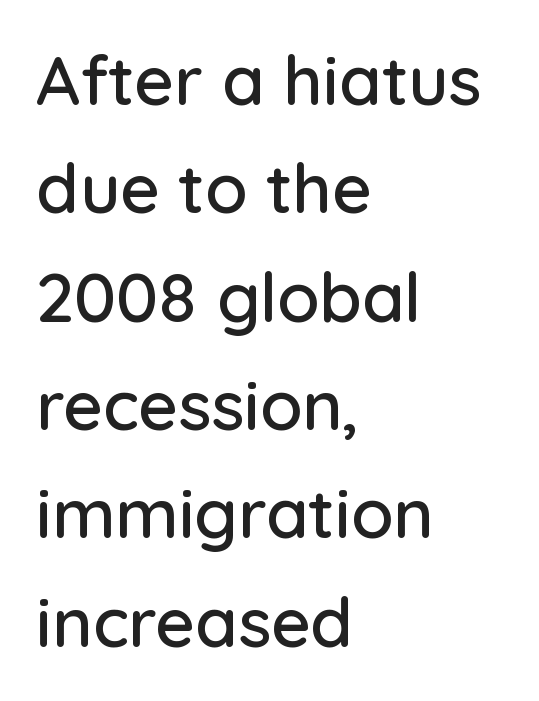
Q: Is the text italic (slanted)? A: No, it is upright.
Q: Is the typeface a serif or a sans-serif typeface? A: Sans-serif.
Q: Is the text underlined? A: No.
Q: How is the paragraph aligned? A: Left-aligned.
Q: Is the spacing between letters normal or unusually wide? A: Normal.
Q: Is the spacing between lines tight, normal or loose? A: Normal.
Q: Width (condensed, normal, or wide)? A: Normal.
Q: Stroke contrast? A: Low.
Q: x-height? A: Medium.
Q: Monospaced? A: No.
